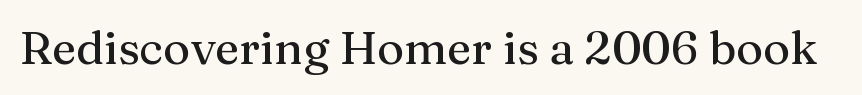
Q: Is the text italic (slanted)? A: No, it is upright.
Q: Is the typeface a serif or a sans-serif typeface? A: Serif.
Q: Is the text underlined? A: No.
Q: Is the spacing between letters normal or unusually wide? A: Normal.
Q: Width (condensed, normal, or wide)? A: Normal.
Q: Stroke contrast? A: Medium.
Q: x-height? A: Medium.
Q: Monospaced? A: No.
